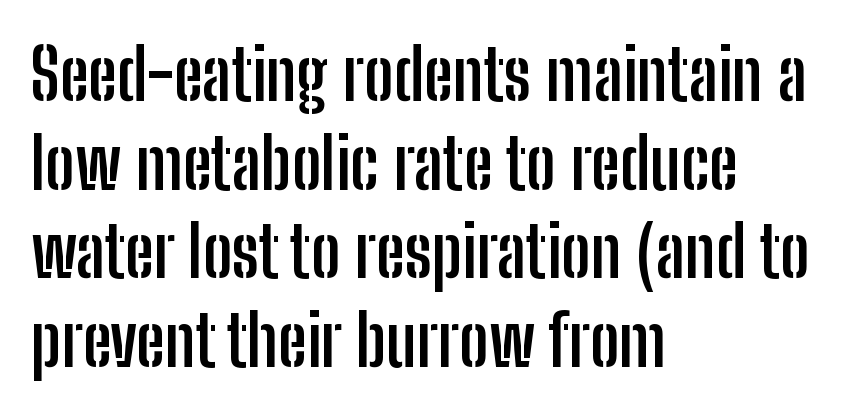
{"serif": "no", "italic": "no", "bold": "yes", "weight": "semibold", "width": "condensed", "stroke_contrast": "low", "x_height": "medium", "monospaced": "no", "underline": "no", "align": "left", "line_spacing": "normal", "line_spacing_ratio": 1.25, "letter_spacing": "normal", "letter_spacing_em": 0.0, "glyph_px": 71}
